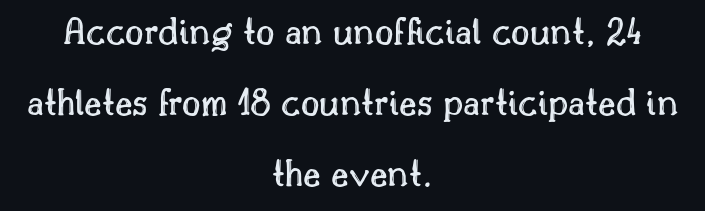
Q: Is the text italic (slanted)? A: No, it is upright.
Q: Is the text underlined? A: No.
Q: How is the paragraph aligned? A: Centered.
Q: Is the spacing between letters normal or unusually wide? A: Normal.
Q: Width (condensed, normal, or wide)? A: Normal.
Q: x-height? A: Small.
Q: Monospaced? A: No.
